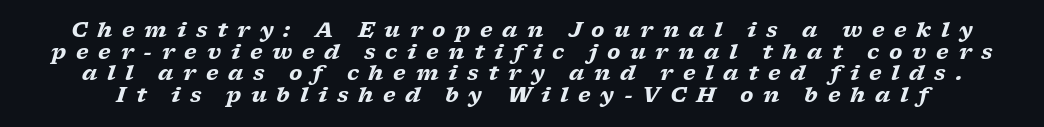
The image shows 21 px bold type, italic (leaning right); set tight line spacing (1.03x), unusually wide letter spacing (+0.46 em), not underlined.
